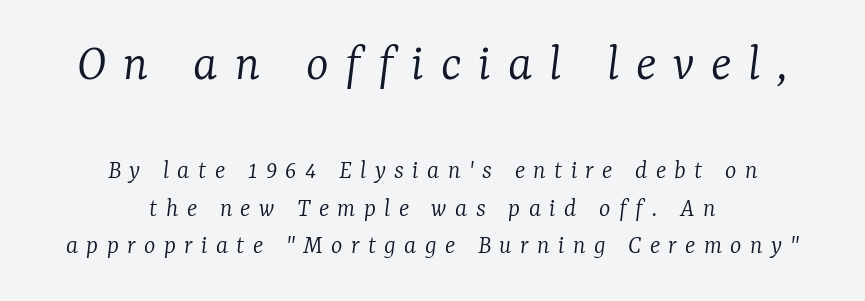
The glyphs in this specimen are seriffed. Note: larger setting up top, smaller setting below. Descender tails drop into unmarked territory. The typesetter chose a symmetrical, centered arrangement here. Weight: in the light-to-regular range. A typesetter would mark this as italic.
